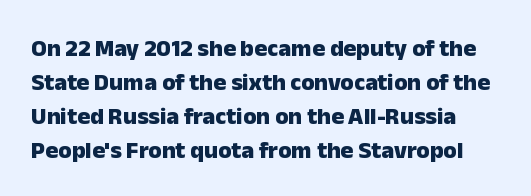
The image shows 24 px bold type, upright; set normal line spacing (1.42x), normal letter spacing, not underlined.
